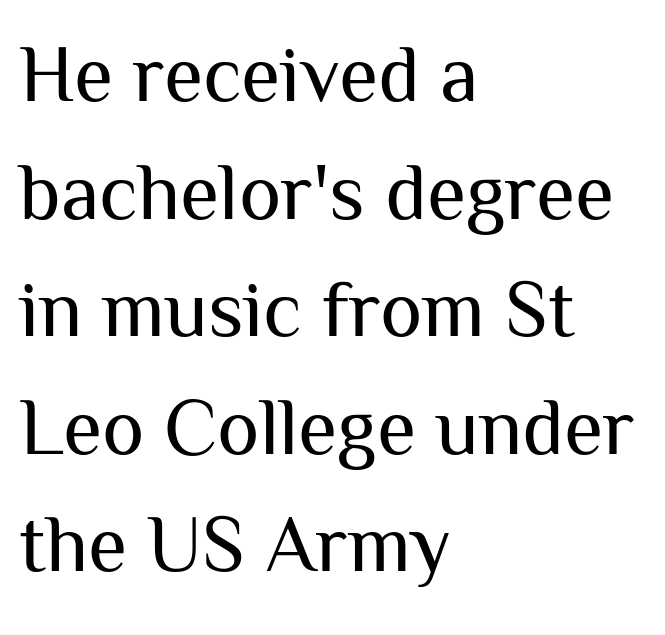
A classic flush-left, rag-right setting is used for this passage. A quiet, ordinary-to-light weight characterises the typeface. When letters stand straight like this, we call the style roman or upright. Each word holds together tightly as a unit, with standard inter-letter gaps.
